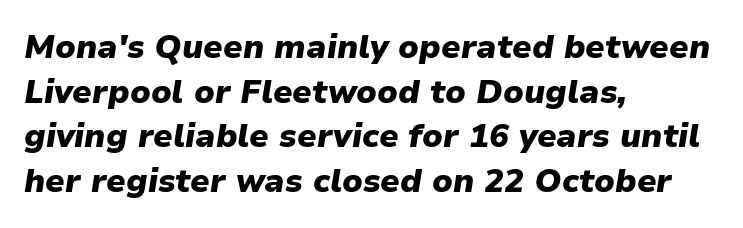
{"italic": "yes", "lean": "right", "slant_degrees": 9, "bold": "yes", "weight": "heavy", "width": "normal", "stroke_contrast": "low", "x_height": "medium", "monospaced": "no", "underline": "no", "align": "left", "line_spacing": "normal", "line_spacing_ratio": 1.35, "letter_spacing": "normal", "letter_spacing_em": 0.0, "glyph_px": 33}
